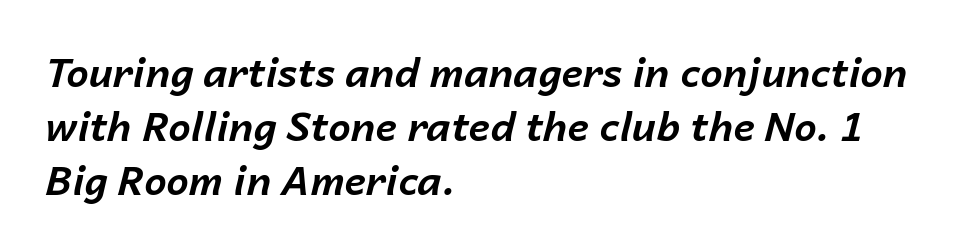
The image shows 40 px bold type, italic (leaning right); set left-aligned, normal line spacing (1.35x), normal letter spacing, not underlined; low stroke contrast and a medium x-height.
